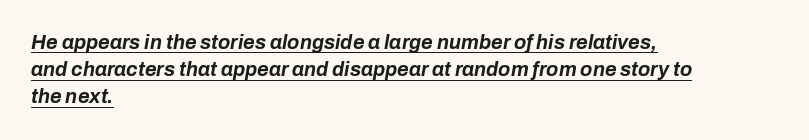
Q: Is the text bold? A: Yes.
Q: Is the text italic (slanted)? A: Yes, it leans right by about 10 degrees.
Q: Is the text underlined? A: Yes.
Q: How is the paragraph aligned? A: Left-aligned.
Q: Is the spacing between letters normal or unusually wide? A: Normal.
Q: Is the spacing between lines tight, normal or loose? A: Normal.
